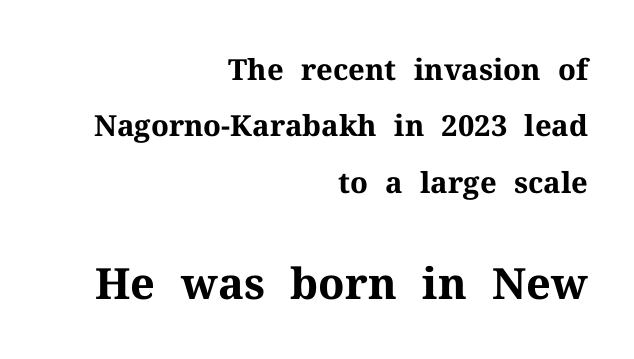
{"serif": "yes", "italic": "no", "bold": "yes", "weight": "bold", "width": "normal", "stroke_contrast": "medium", "x_height": "medium", "monospaced": "no", "underline": "no", "align": "right", "line_spacing": "loose", "line_spacing_ratio": 1.94, "letter_spacing": "normal", "letter_spacing_em": 0.0, "larger_block": "second", "size_ratio": 1.48, "glyph_px": 43}
